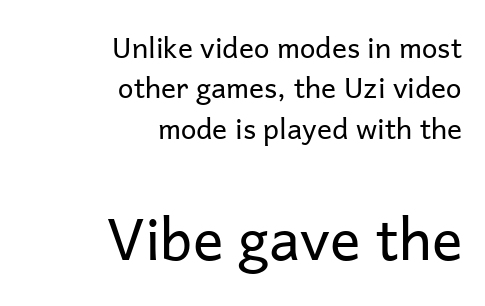
{"serif": "no", "italic": "no", "bold": "no", "weight": "regular", "width": "normal", "stroke_contrast": "low", "x_height": "medium", "monospaced": "no", "underline": "no", "align": "right", "line_spacing": "normal", "line_spacing_ratio": 1.44, "letter_spacing": "normal", "letter_spacing_em": 0.0, "larger_block": "second", "size_ratio": 2.04, "glyph_px": 57}
